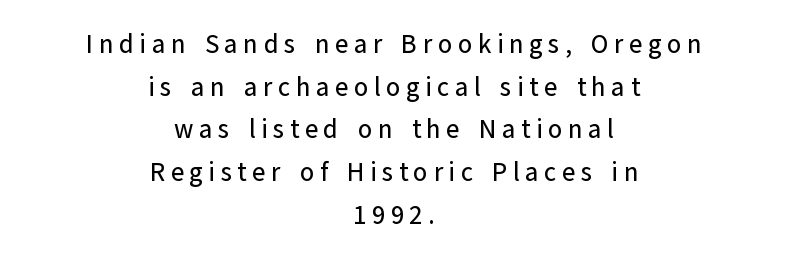
Each word looks stretched out because of the extra space between its letters. In CSS terms this would be text-align: center. Successive baselines arrive at the customary interval. Honestly, there is no underline to notice here at all. Tall strokes in this sample are plumb rather than angled.
